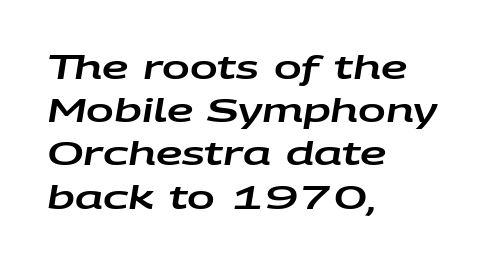
Q: Is the text italic (slanted)? A: Yes, it leans right by about 9 degrees.
Q: Is the text underlined? A: No.
Q: How is the paragraph aligned? A: Left-aligned.
Q: Is the spacing between letters normal or unusually wide? A: Normal.
Q: Is the spacing between lines tight, normal or loose? A: Normal.
Q: Width (condensed, normal, or wide)? A: Wide.
Q: Stroke contrast? A: Low.
Q: x-height? A: Large.
Q: Monospaced? A: No.
